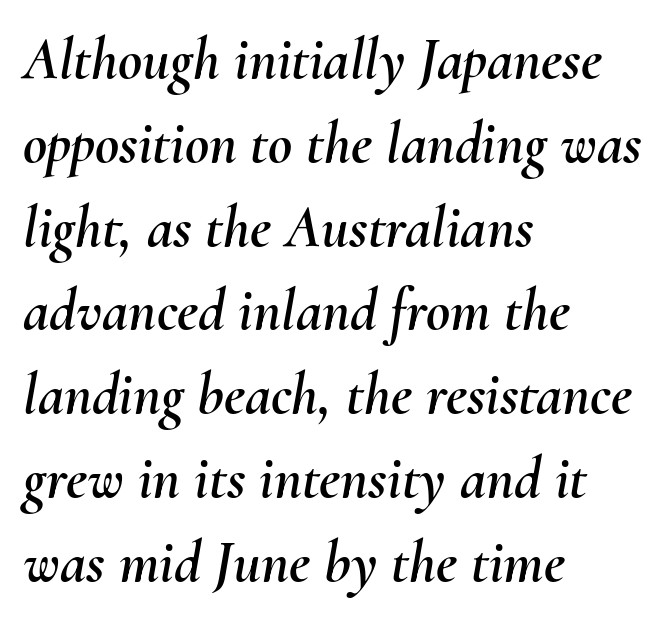
The image shows 59 px text type, italic (leaning right); set left-aligned, normal line spacing (1.42x), normal letter spacing, not underlined; medium stroke contrast and a small x-height.
